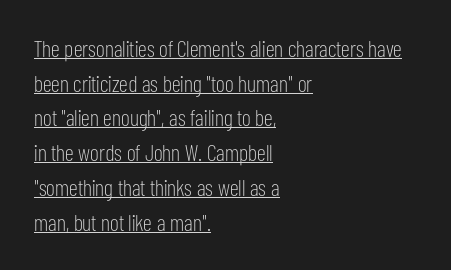
Q: Is the text bold? A: No.
Q: Is the text italic (slanted)? A: No, it is upright.
Q: Is the text underlined? A: Yes.
Q: How is the paragraph aligned? A: Left-aligned.
Q: Is the spacing between letters normal or unusually wide? A: Normal.
Q: Is the spacing between lines tight, normal or loose? A: Normal.
